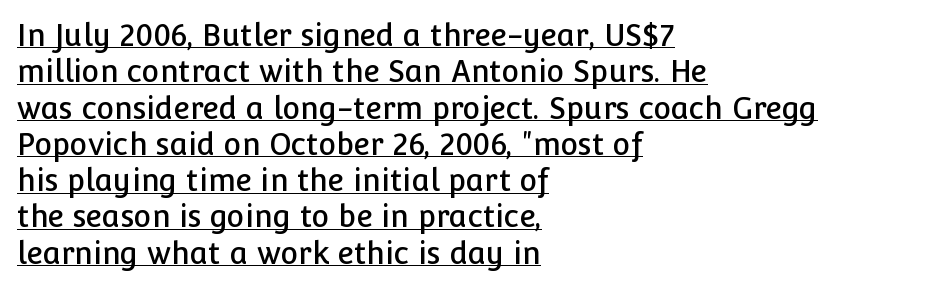
{"serif": "no", "italic": "no", "width": "normal", "stroke_contrast": "low", "x_height": "medium", "monospaced": "no", "underline": "yes", "align": "left", "line_spacing_ratio": 1.21, "letter_spacing": "normal", "letter_spacing_em": 0.0, "glyph_px": 30}
